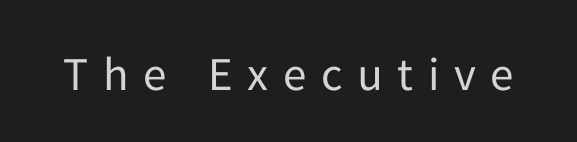
{"serif": "no", "italic": "no", "bold": "no", "weight": "regular", "width": "normal", "stroke_contrast": "low", "x_height": "medium", "monospaced": "no", "underline": "no", "letter_spacing": "wide", "letter_spacing_em": 0.31, "glyph_px": 47}
